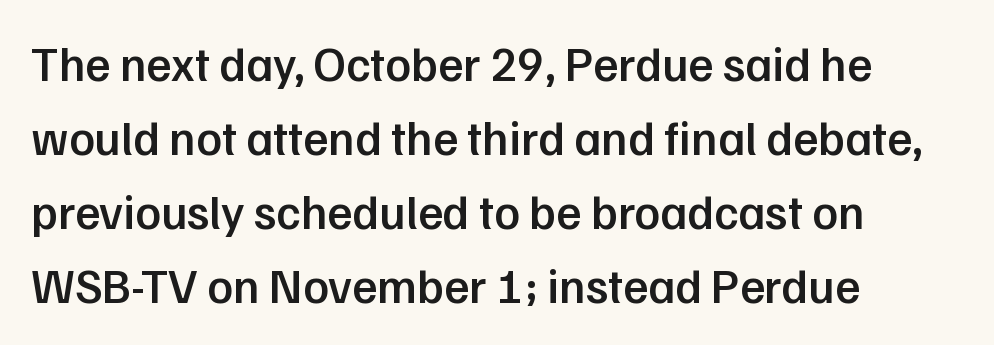
{"serif": "no", "italic": "no", "bold": "semi", "weight": "semibold", "width": "normal", "stroke_contrast": "low", "x_height": "medium", "monospaced": "no", "underline": "no", "align": "left", "line_spacing": "normal", "line_spacing_ratio": 1.54, "letter_spacing": "normal", "letter_spacing_em": 0.0, "glyph_px": 48}
